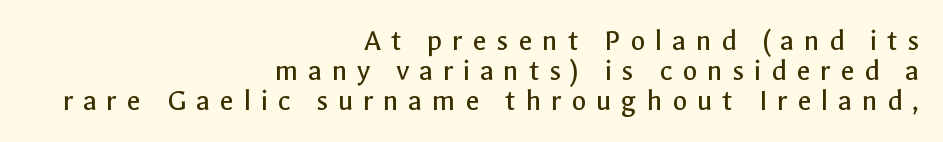
Q: Is the text bold? A: No.
Q: Is the text italic (slanted)? A: No, it is upright.
Q: Is the typeface a serif or a sans-serif typeface? A: Sans-serif.
Q: Is the text underlined? A: No.
Q: How is the paragraph aligned? A: Right-aligned.
Q: Is the spacing between letters normal or unusually wide? A: Unusually wide.
Q: Is the spacing between lines tight, normal or loose? A: Tight.
Q: Width (condensed, normal, or wide)? A: Normal.
Q: x-height? A: Medium.
Q: Monospaced? A: No.
